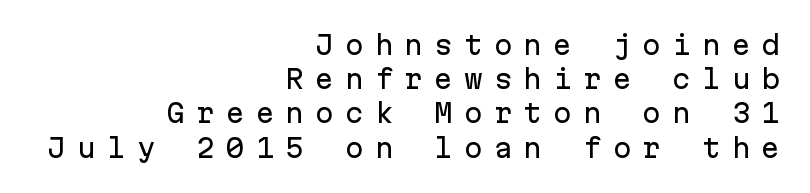
The tracking reads as deliberately expanded to a designer's eye. This is the regular roman posture of the typeface. The rows are spaced the way most documents space them. Alignment: flush right. Check the space under the baseline: it is left empty.
